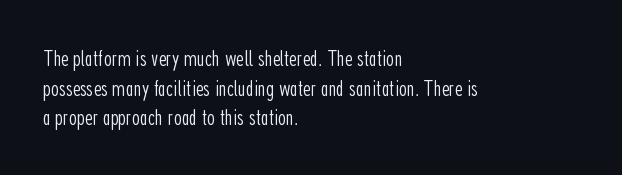
Q: Is the text bold? A: No.
Q: Is the text italic (slanted)? A: No, it is upright.
Q: Is the text underlined? A: No.
Q: How is the paragraph aligned? A: Left-aligned.
Q: Is the spacing between letters normal or unusually wide? A: Normal.
Q: Is the spacing between lines tight, normal or loose? A: Normal.
